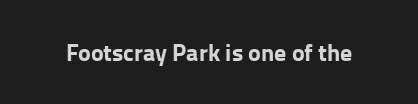
Q: Is the text bold? A: Yes.
Q: Is the text italic (slanted)? A: No, it is upright.
Q: Is the text underlined? A: No.
Q: Is the spacing between letters normal or unusually wide? A: Normal.
